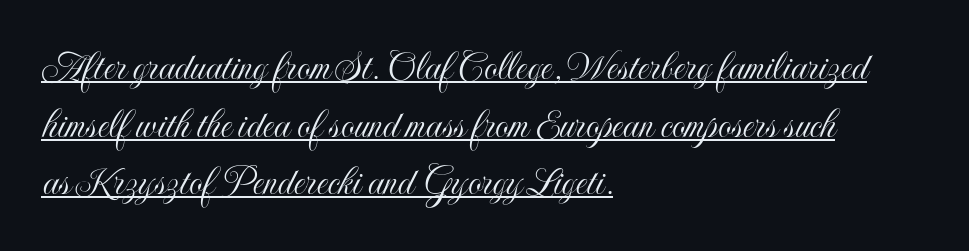
The image shows 43 px condensed type; set left-aligned, normal line spacing (1.34x), normal letter spacing, underlined; a small x-height.
